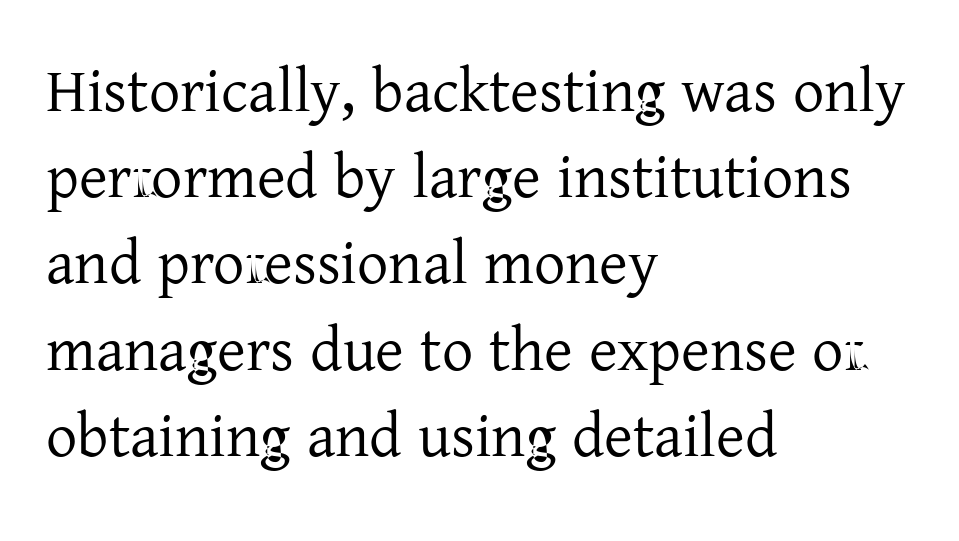
Each letter keeps its own natural width here, so spacing adapts to shape. The typeface has the unassuming heft of standard copy or less. How would I describe the line gaps? Plain and ordinary. These lines are composed in type with serifs. No italicization has been applied; the sample stays upright.
